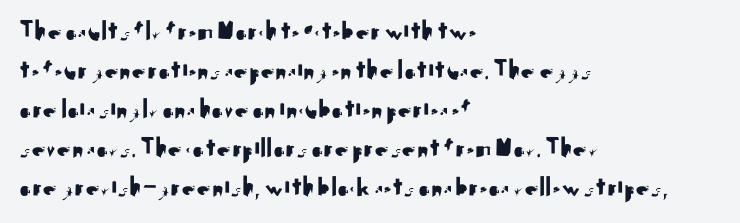
The passage shown is typeset with a sans-serif family. The rendering anchors every line to the left-hand side. Look at the tracking — it's just the regular setting, nothing added. Normally led — the rows are evenly, conventionally spaced. The foot of each line stays bare and open.
